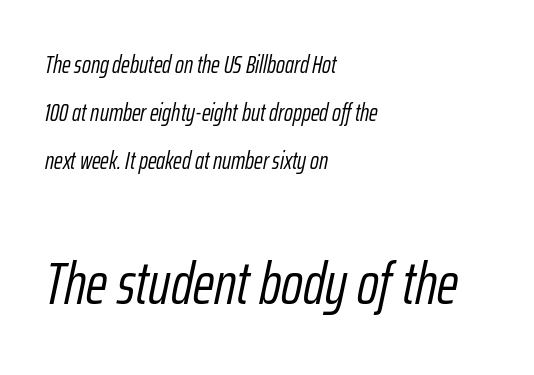
Q: Is the text bold? A: No.
Q: Is the text italic (slanted)? A: Yes, it leans right by about 12 degrees.
Q: Is the text underlined? A: No.
Q: How is the paragraph aligned? A: Left-aligned.
Q: Is the spacing between letters normal or unusually wide? A: Normal.
Q: Is the spacing between lines tight, normal or loose? A: Loose.
Q: Which block of text is set in a larger size, the first (top) or the second (bottom)? A: The second (bottom) one.
Q: Width (condensed, normal, or wide)? A: Condensed.
Q: Stroke contrast? A: Low.
Q: x-height? A: Medium.
Q: Monospaced? A: No.
